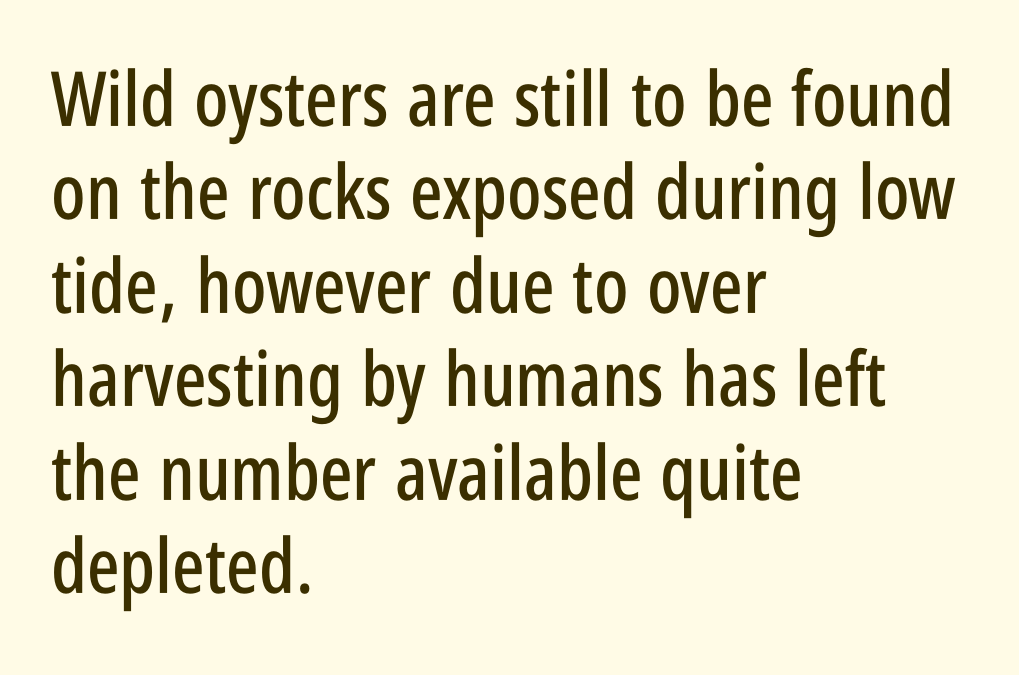
{"serif": "no", "italic": "no", "width": "condensed", "stroke_contrast": "low", "x_height": "large", "monospaced": "no", "underline": "no", "align": "left", "line_spacing_ratio": 1.23, "letter_spacing": "normal", "letter_spacing_em": 0.0, "glyph_px": 76}
